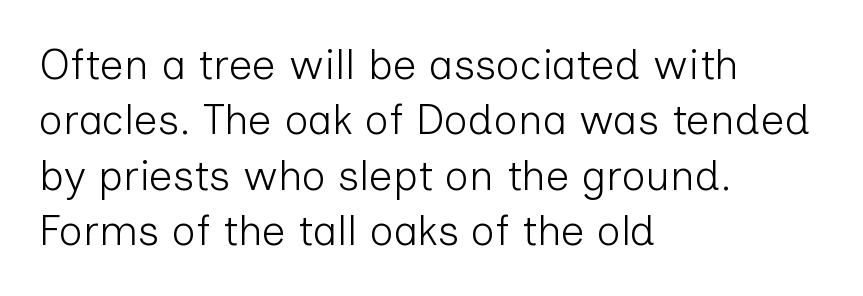
Rendered with straight, roman letterforms. The lines sit at an ordinary, default distance from one another. No word sits above an underline. Compared with typical body copy, the letter spacing here is the same. The weight tops out at a normal text grade.
